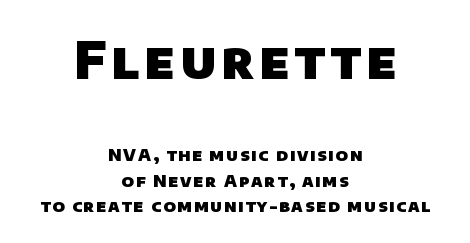
{"serif": "no", "bold": "yes", "weight": "heavy", "width": "normal", "stroke_contrast": "low", "x_height": "large", "monospaced": "no", "underline": "no", "align": "center", "line_spacing": "normal", "line_spacing_ratio": 1.5, "larger_block": "first", "size_ratio": 3.0, "glyph_px": 51}
